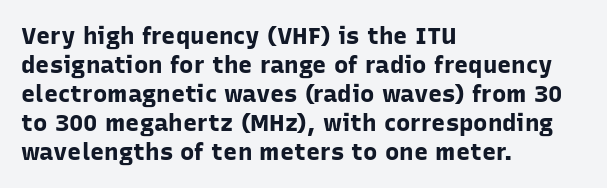
Q: Is the text bold? A: Yes.
Q: Is the text italic (slanted)? A: No, it is upright.
Q: Is the text underlined? A: No.
Q: How is the paragraph aligned? A: Left-aligned.
Q: Is the spacing between letters normal or unusually wide? A: Normal.
